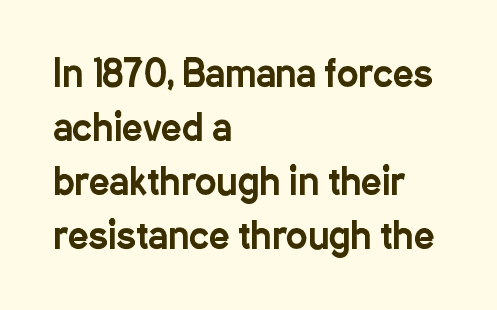
Q: Is the text italic (slanted)? A: No, it is upright.
Q: Is the typeface a serif or a sans-serif typeface? A: Sans-serif.
Q: Is the text underlined? A: No.
Q: How is the paragraph aligned? A: Left-aligned.
Q: Is the spacing between letters normal or unusually wide? A: Normal.
Q: Is the spacing between lines tight, normal or loose? A: Normal.
Q: Width (condensed, normal, or wide)? A: Condensed.
Q: Stroke contrast? A: Low.
Q: x-height? A: Medium.
Q: Monospaced? A: No.
